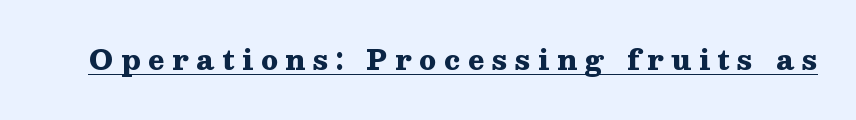
Q: Is the text bold? A: Yes.
Q: Is the text italic (slanted)? A: No, it is upright.
Q: Is the text underlined? A: Yes.
Q: Is the spacing between letters normal or unusually wide? A: Unusually wide.
